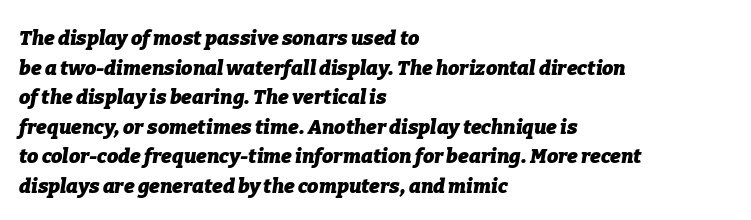
Weight check: bold — yes, fully. Baseline-to-baseline distance is the conventional proportion of letter height. An italicized treatment has been applied to the whole sample. Look at the tracking — it's just the regular setting, nothing added. Check the space under the baseline: it is left empty. Compared with a centered layout, this one pins lines to the left instead.
